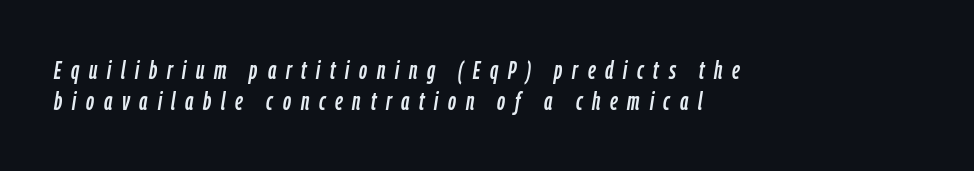
Q: Is the text italic (slanted)? A: Yes, it leans right by about 9 degrees.
Q: Is the text underlined? A: No.
Q: How is the paragraph aligned? A: Left-aligned.
Q: Is the spacing between letters normal or unusually wide? A: Unusually wide.
Q: Is the spacing between lines tight, normal or loose? A: Normal.
